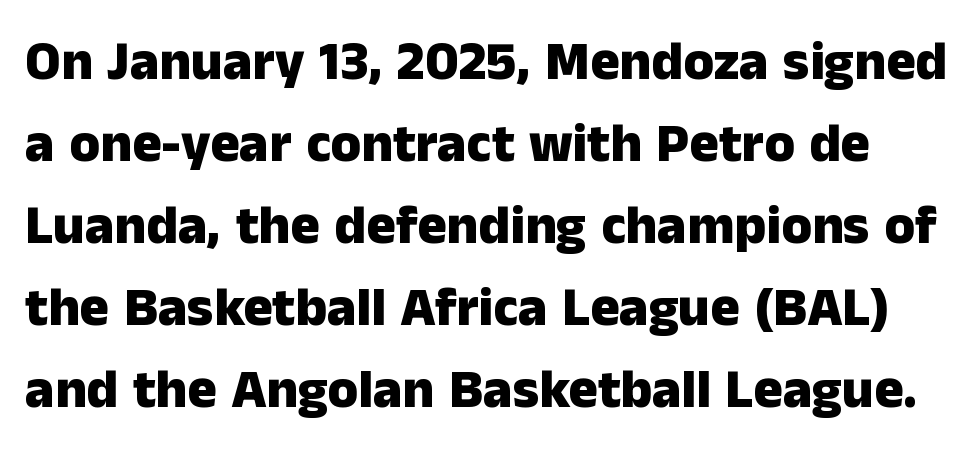
The image shows 55 px heavy sans-serif type, upright; set normal line spacing (1.49x), normal letter spacing, not underlined; low stroke contrast and a medium x-height.
